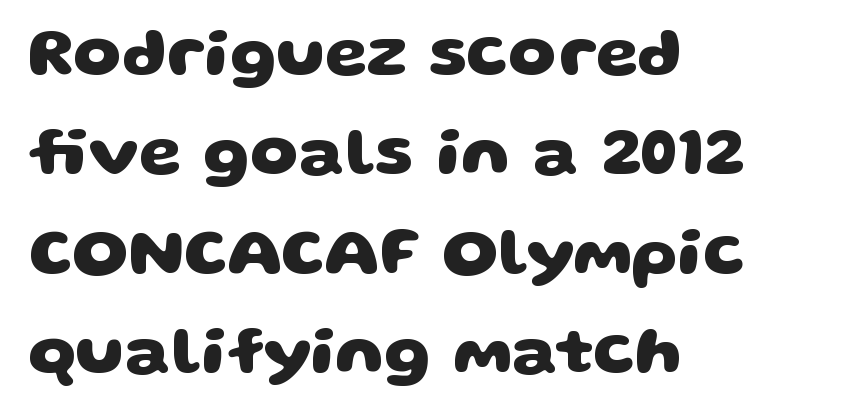
The image shows 68 px heavy, wide sans-serif type; set left-aligned, normal line spacing (1.46x), normal letter spacing, not underlined; low stroke contrast and a large x-height.
